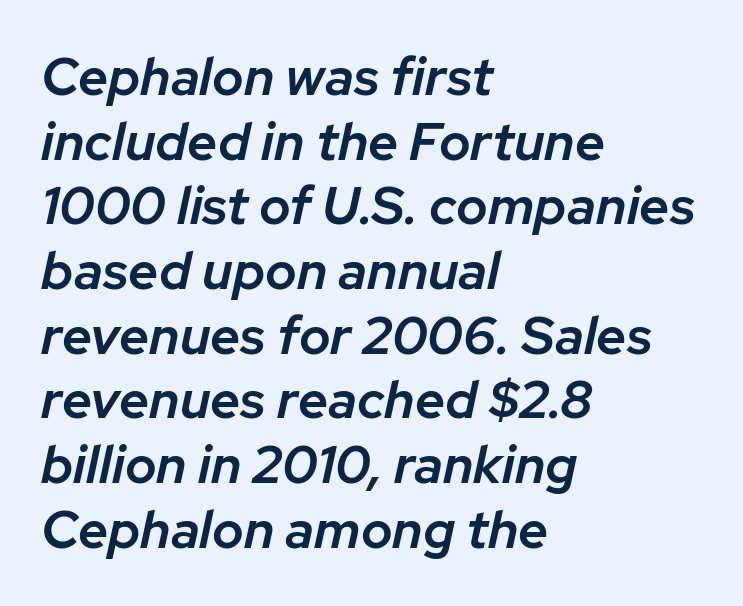
Each word holds together tightly as a unit, with standard inter-letter gaps. Would a proofreader flag this as italicized? Yes. Underline: absent. Strokes here are thickened, but only to semibold level.
